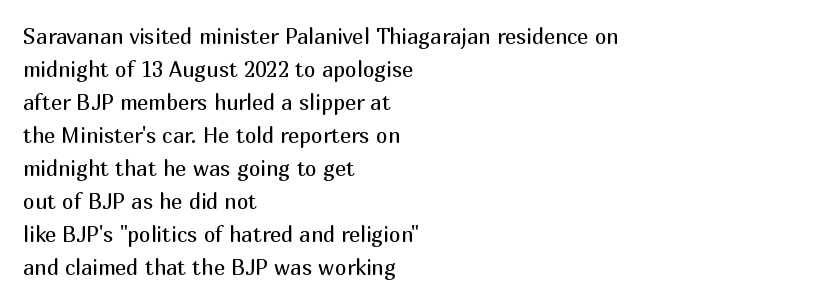
Q: Is the text bold? A: No.
Q: Is the text italic (slanted)? A: No, it is upright.
Q: Is the text underlined? A: No.
Q: How is the paragraph aligned? A: Left-aligned.
Q: Is the spacing between letters normal or unusually wide? A: Normal.
Q: Is the spacing between lines tight, normal or loose? A: Normal.
